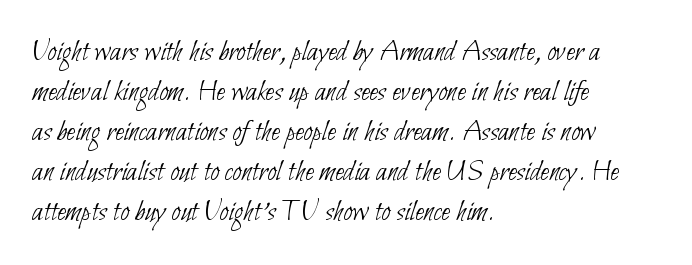
Q: Is the text bold? A: No.
Q: Is the typeface a serif or a sans-serif typeface? A: Sans-serif.
Q: Is the text underlined? A: No.
Q: How is the paragraph aligned? A: Left-aligned.
Q: Is the spacing between letters normal or unusually wide? A: Normal.
Q: Is the spacing between lines tight, normal or loose? A: Normal.
Q: Width (condensed, normal, or wide)? A: Condensed.
Q: Stroke contrast? A: Low.
Q: x-height? A: Small.
Q: Monospaced? A: No.
